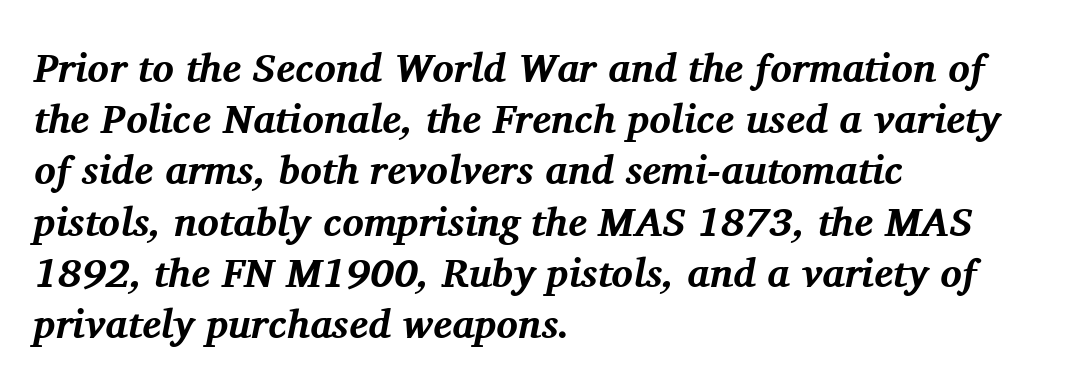
Line beginnings align vertically; line endings do not. Each row of text sits above clean, open space. Examine the stroke ends and you'll spot serifs. Regular leading.
